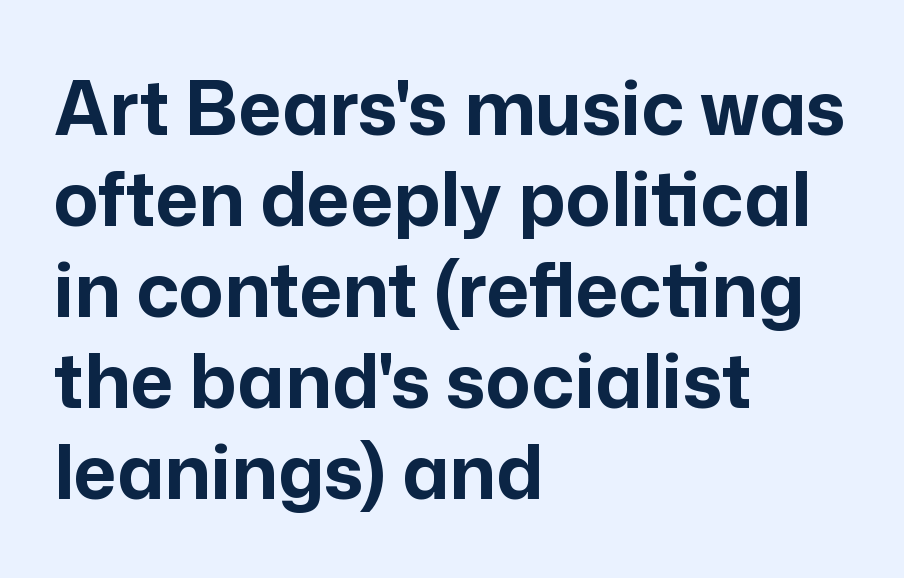
Q: Is the text bold? A: Yes.
Q: Is the text italic (slanted)? A: No, it is upright.
Q: Is the typeface a serif or a sans-serif typeface? A: Sans-serif.
Q: Is the text underlined? A: No.
Q: How is the paragraph aligned? A: Left-aligned.
Q: Is the spacing between letters normal or unusually wide? A: Normal.
Q: Width (condensed, normal, or wide)? A: Normal.
Q: Stroke contrast? A: Low.
Q: x-height? A: Medium.
Q: Monospaced? A: No.
